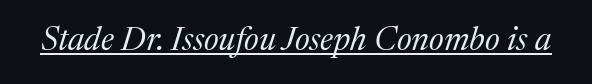
The image shows 33 px regular-weight serif type, italic (leaning right); set normal letter spacing, underlined; medium stroke contrast and a medium x-height.
